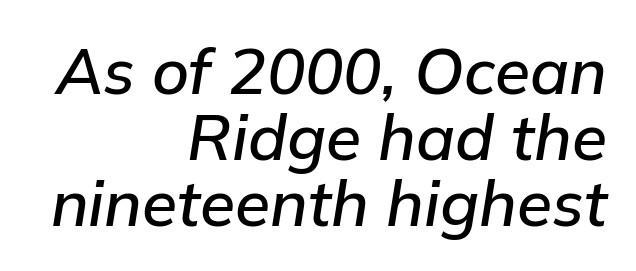
Q: Is the text italic (slanted)? A: Yes, it leans right by about 9 degrees.
Q: Is the text underlined? A: No.
Q: How is the paragraph aligned? A: Right-aligned.
Q: Is the spacing between letters normal or unusually wide? A: Normal.
Q: Is the spacing between lines tight, normal or loose? A: Tight.
Q: Width (condensed, normal, or wide)? A: Normal.
Q: Stroke contrast? A: Low.
Q: x-height? A: Medium.
Q: Monospaced? A: No.
